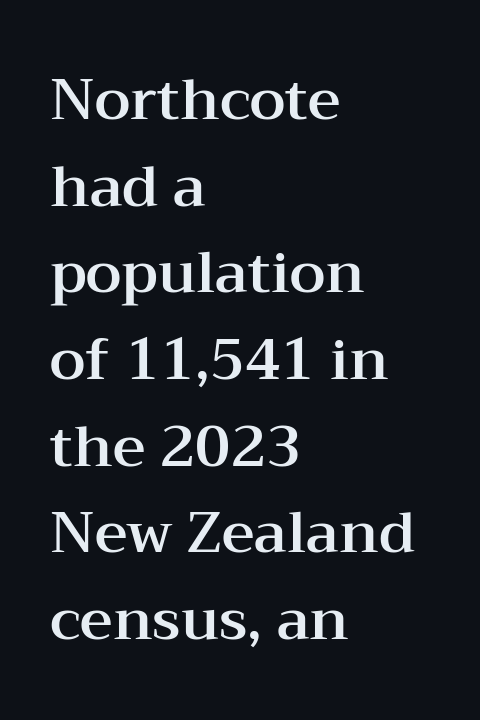
Character widths vary here, with narrow letters taking less room than wide ones. The glyphs in this specimen are seriffed. Compared with a centered layout, this one pins lines to the left instead. Rendered with straight, roman letterforms. Notice how descenders clear the ascenders below comfortably — that's standard leading.
